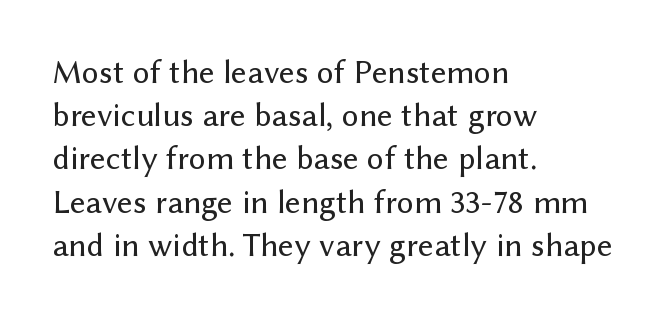
The image shows 34 px sans-serif type, upright; set left-aligned, normal line spacing (1.27x), normal letter spacing, not underlined; low stroke contrast and a medium x-height.
